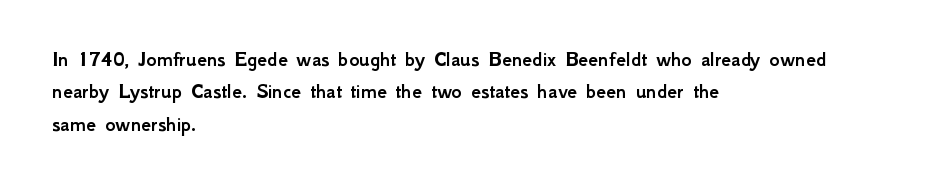
{"italic": "no", "underline": "no", "align": "left", "line_spacing": "normal", "line_spacing_ratio": 1.47, "letter_spacing": "normal", "letter_spacing_em": 0.0, "glyph_px": 22}
